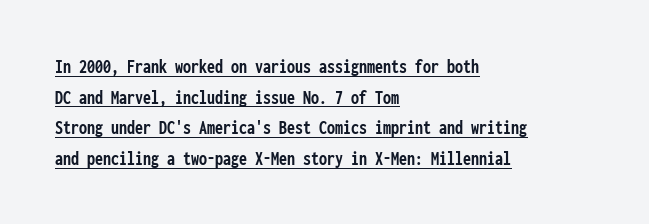
Q: Is the text bold? A: Yes.
Q: Is the text italic (slanted)? A: No, it is upright.
Q: Is the text underlined? A: Yes.
Q: How is the paragraph aligned? A: Left-aligned.
Q: Is the spacing between letters normal or unusually wide? A: Normal.
Q: Is the spacing between lines tight, normal or loose? A: Normal.
